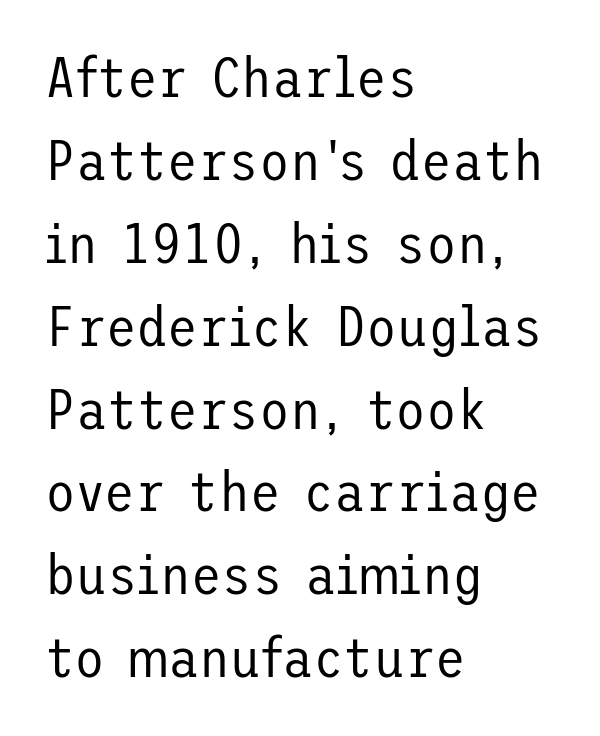
{"serif": "no", "italic": "no", "bold": "no", "weight": "regular", "width": "normal", "stroke_contrast": "low", "x_height": "medium", "underline": "no", "align": "left", "line_spacing": "normal", "line_spacing_ratio": 1.48, "letter_spacing": "normal", "letter_spacing_em": 0.0, "glyph_px": 56}
